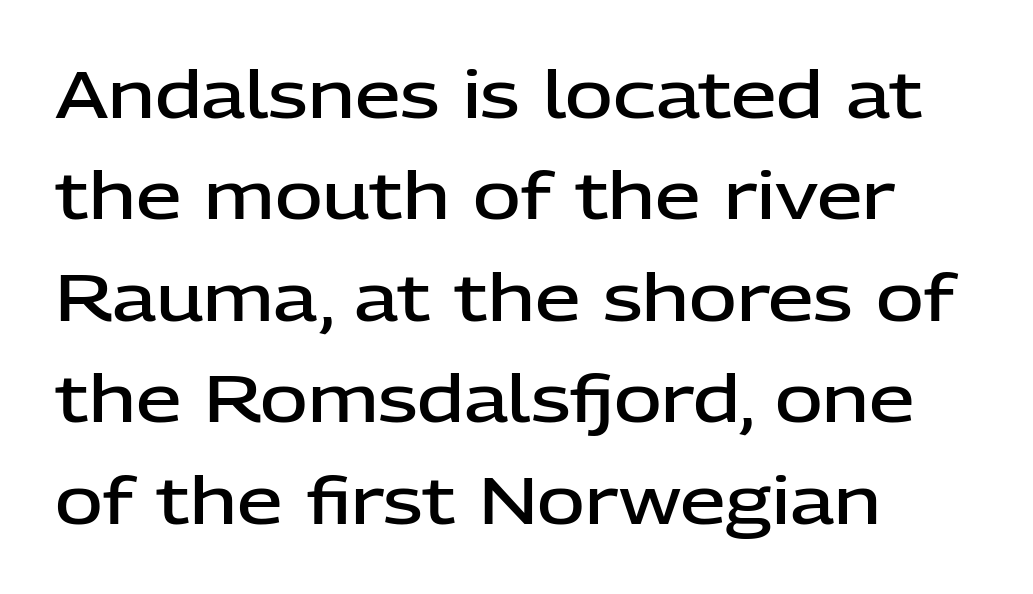
Letter spacing: default. Regarding leading, the lines here are spaced in the standard way. Italic: no, the glyphs are upright roman. Casual observation: everything's shoved over to the left. Spacing verdict: proportional, widths tailored to each character. The string is rendered with underlining switched off.
